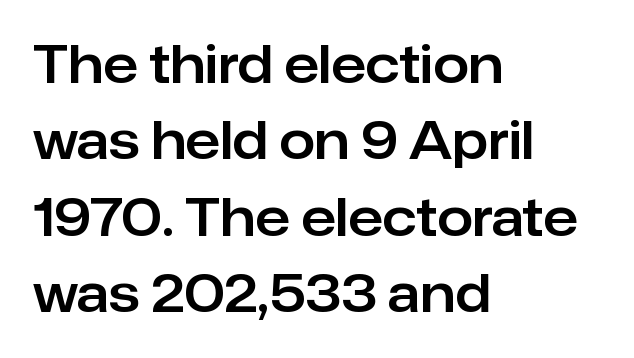
{"serif": "no", "italic": "no", "width": "normal", "stroke_contrast": "low", "x_height": "medium", "monospaced": "no", "underline": "no", "align": "left", "line_spacing": "normal", "line_spacing_ratio": 1.5, "letter_spacing": "normal", "letter_spacing_em": 0.0, "glyph_px": 51}
